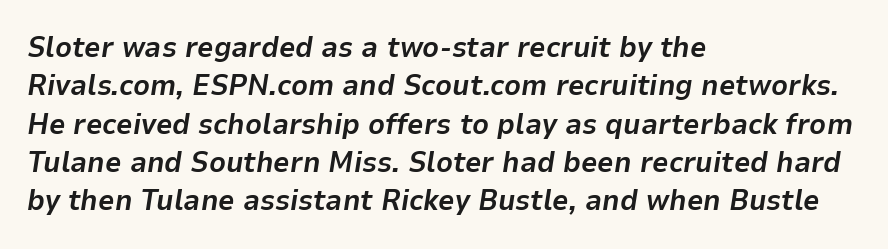
The image shows 29 px bold type, italic (leaning right); set left-aligned, normal line spacing (1.32x), normal letter spacing, not underlined; low stroke contrast and a medium x-height.
